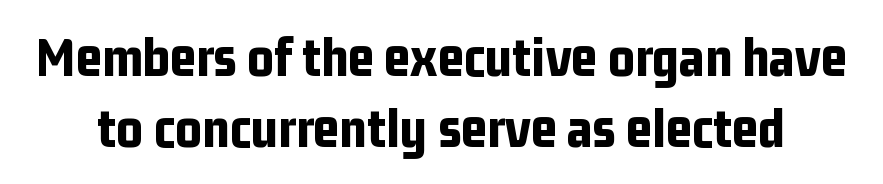
The image shows 57 px bold, condensed sans-serif type, upright; set line spacing 1.24x, normal letter spacing, not underlined; low stroke contrast and a medium x-height.
